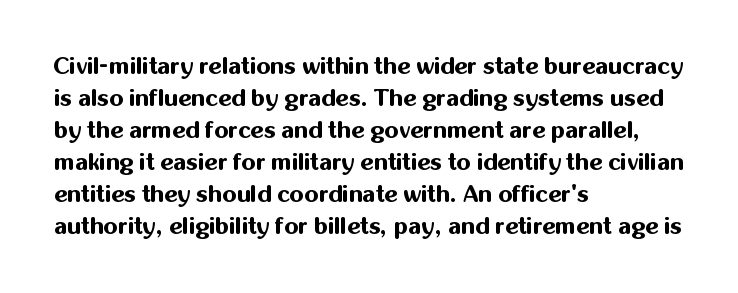
Q: Is the text bold? A: Yes.
Q: Is the text italic (slanted)? A: No, it is upright.
Q: Is the text underlined? A: No.
Q: How is the paragraph aligned? A: Left-aligned.
Q: Is the spacing between letters normal or unusually wide? A: Normal.
Q: Is the spacing between lines tight, normal or loose? A: Normal.
